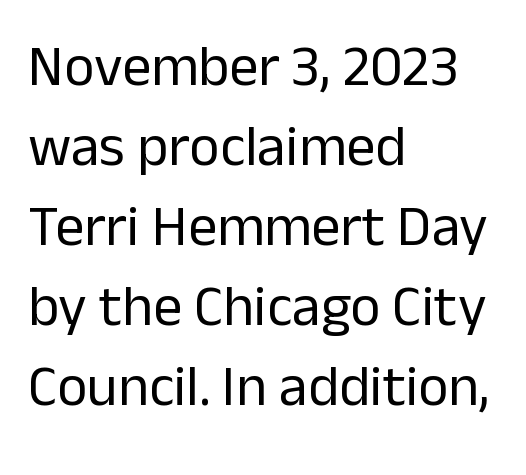
Q: Is the text bold? A: No.
Q: Is the text italic (slanted)? A: No, it is upright.
Q: Is the typeface a serif or a sans-serif typeface? A: Sans-serif.
Q: Is the text underlined? A: No.
Q: How is the paragraph aligned? A: Left-aligned.
Q: Is the spacing between letters normal or unusually wide? A: Normal.
Q: Is the spacing between lines tight, normal or loose? A: Normal.
Q: Width (condensed, normal, or wide)? A: Normal.
Q: Stroke contrast? A: Low.
Q: x-height? A: Medium.
Q: Monospaced? A: No.
